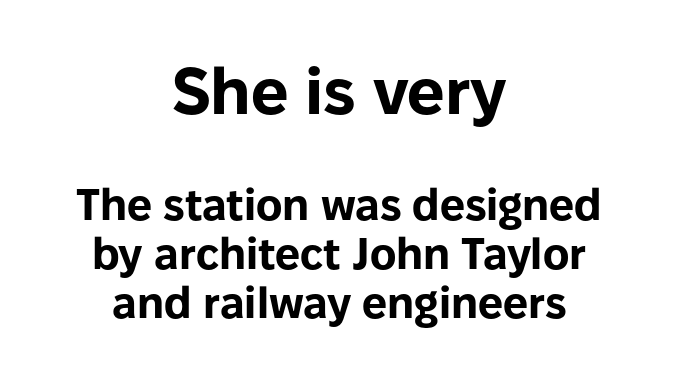
The image shows 66 px bold sans-serif type, upright; set centered, tight line spacing (1.11x), normal letter spacing, not underlined; the first (top) block is 1.5x larger; low stroke contrast and a medium x-height.
